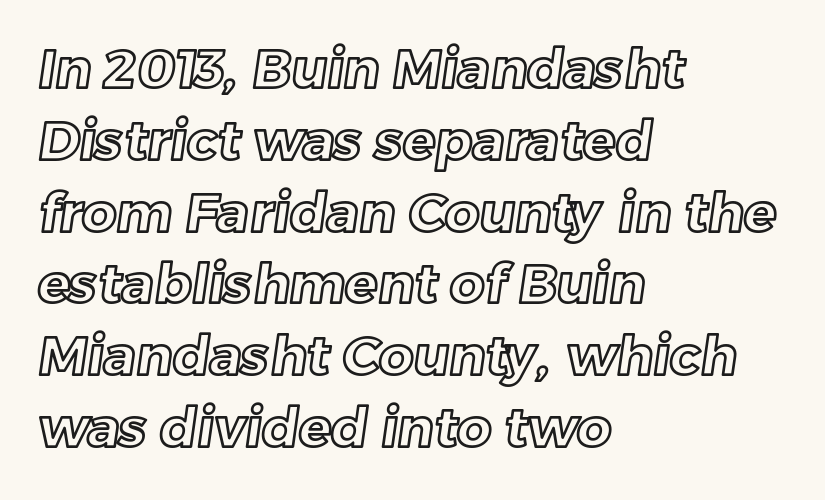
The image shows 54 px text type; set left-aligned, normal line spacing (1.33x), normal letter spacing, not underlined; a medium x-height.
